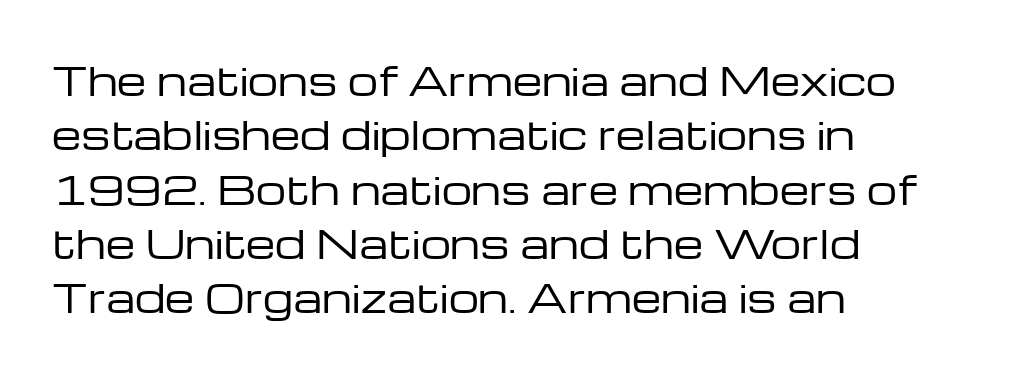
{"serif": "no", "italic": "no", "bold": "no", "weight": "regular", "width": "wide", "stroke_contrast": "low", "x_height": "medium", "monospaced": "no", "underline": "no", "align": "left", "line_spacing": "normal", "line_spacing_ratio": 1.43, "letter_spacing": "normal", "letter_spacing_em": 0.0, "glyph_px": 38}
